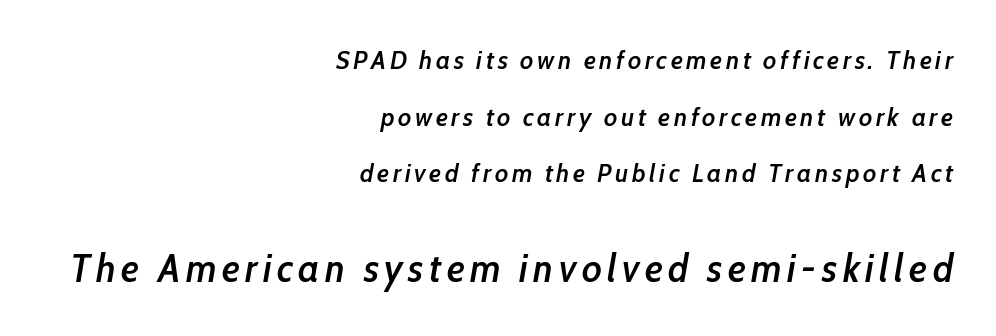
The image shows 39 px semibold, condensed type, italic (leaning right); set right-aligned, loose line spacing (2.18x), not underlined; the second (bottom) block is 1.5x larger; low stroke contrast and a medium x-height.
